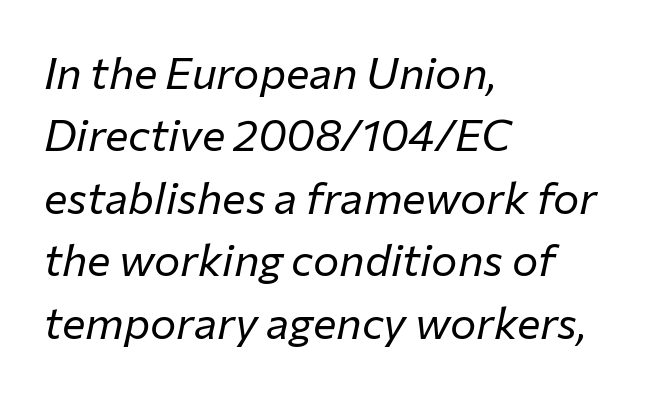
The image shows 44 px regular-weight type, italic (leaning right); set left-aligned, normal line spacing (1.42x), normal letter spacing, not underlined; low stroke contrast and a medium x-height.
